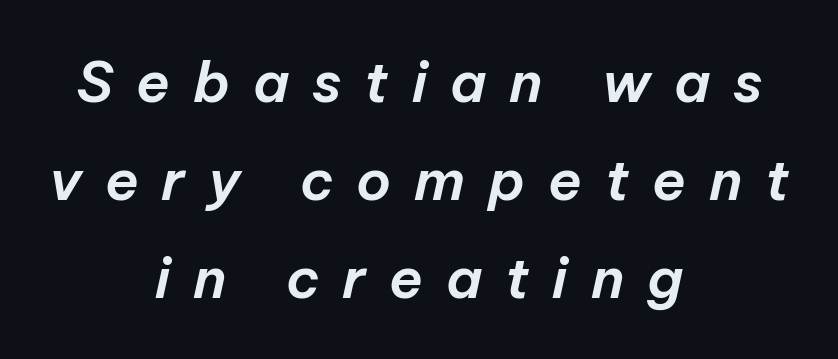
{"italic": "yes", "lean": "right", "slant_degrees": 12, "width": "normal", "stroke_contrast": "low", "x_height": "medium", "monospaced": "no", "underline": "no", "align": "center", "line_spacing_ratio": 1.75, "letter_spacing": "wide", "letter_spacing_em": 0.41, "glyph_px": 56}
